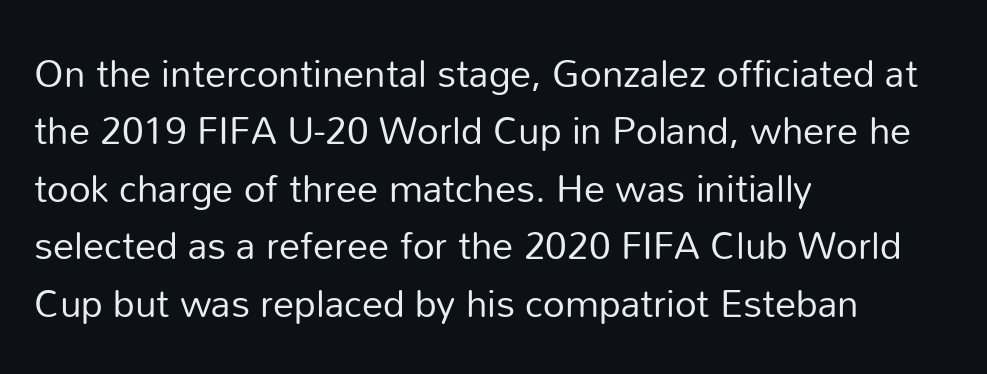
Q: Is the text bold? A: No.
Q: Is the text italic (slanted)? A: No, it is upright.
Q: Is the typeface a serif or a sans-serif typeface? A: Sans-serif.
Q: Is the text underlined? A: No.
Q: How is the paragraph aligned? A: Left-aligned.
Q: Is the spacing between letters normal or unusually wide? A: Normal.
Q: Is the spacing between lines tight, normal or loose? A: Normal.
Q: Width (condensed, normal, or wide)? A: Normal.
Q: Stroke contrast? A: Low.
Q: x-height? A: Medium.
Q: Monospaced? A: No.
